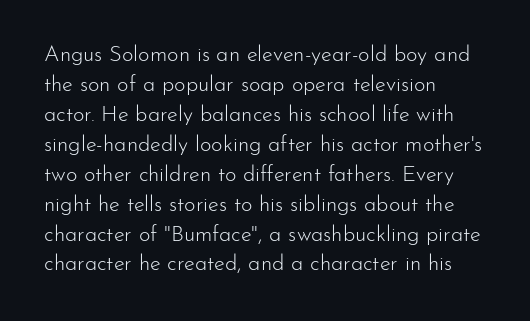
Q: Is the text bold? A: No.
Q: Is the text italic (slanted)? A: No, it is upright.
Q: Is the text underlined? A: No.
Q: How is the paragraph aligned? A: Left-aligned.
Q: Is the spacing between letters normal or unusually wide? A: Normal.
Q: Is the spacing between lines tight, normal or loose? A: Normal.
